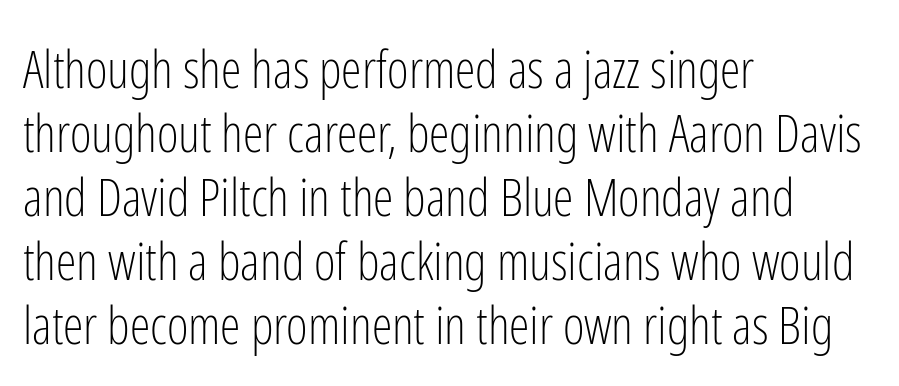
{"serif": "no", "italic": "no", "bold": "no", "weight": "light", "width": "condensed", "stroke_contrast": "low", "x_height": "medium", "monospaced": "no", "underline": "no", "align": "left", "line_spacing_ratio": 1.23, "letter_spacing": "normal", "letter_spacing_em": 0.0, "glyph_px": 52}
